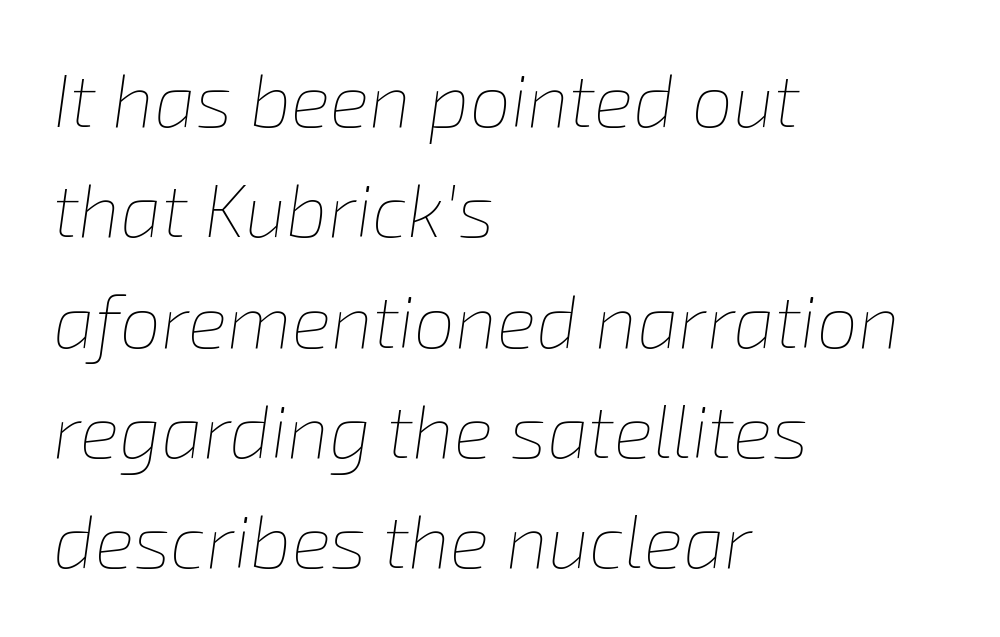
Q: Is the text bold? A: No.
Q: Is the text italic (slanted)? A: Yes, it leans right by about 8 degrees.
Q: Is the text underlined? A: No.
Q: How is the paragraph aligned? A: Left-aligned.
Q: Is the spacing between letters normal or unusually wide? A: Normal.
Q: Is the spacing between lines tight, normal or loose? A: Normal.
Q: Width (condensed, normal, or wide)? A: Normal.
Q: Stroke contrast? A: Low.
Q: x-height? A: Medium.
Q: Monospaced? A: No.
